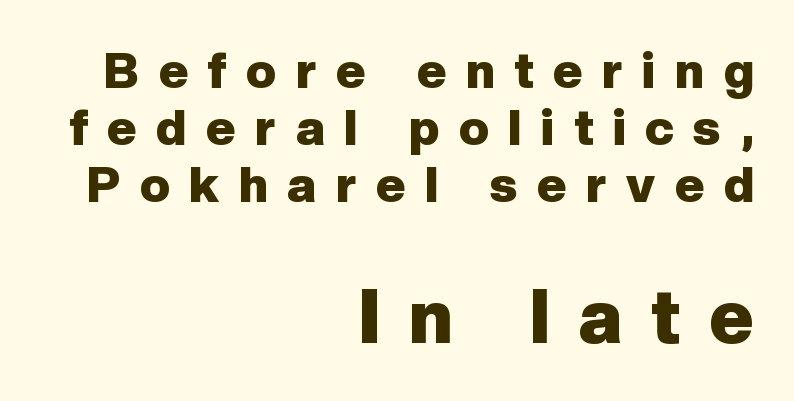
{"serif": "no", "italic": "no", "bold": "yes", "weight": "heavy", "width": "normal", "stroke_contrast": "low", "x_height": "medium", "monospaced": "no", "underline": "no", "align": "right", "line_spacing": "tight", "line_spacing_ratio": 1.14, "letter_spacing": "wide", "letter_spacing_em": 0.39, "larger_block": "second", "size_ratio": 1.5, "glyph_px": 75}
